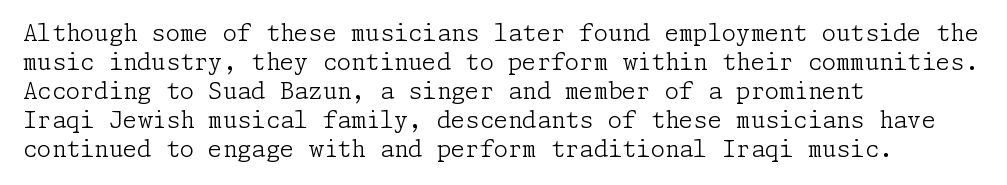
{"italic": "no", "bold": "no", "underline": "no", "align": "left", "line_spacing": "normal", "line_spacing_ratio": 1.26, "letter_spacing": "normal", "letter_spacing_em": 0.0, "glyph_px": 23}
